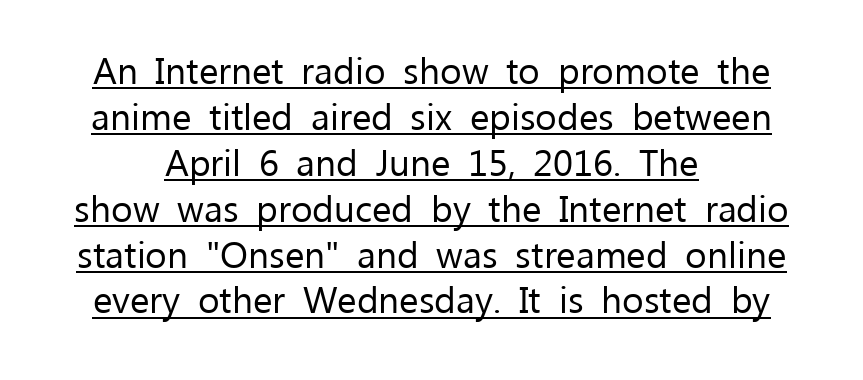
Q: Is the text bold? A: No.
Q: Is the text italic (slanted)? A: No, it is upright.
Q: Is the typeface a serif or a sans-serif typeface? A: Sans-serif.
Q: Is the text underlined? A: Yes.
Q: Is the spacing between letters normal or unusually wide? A: Normal.
Q: Width (condensed, normal, or wide)? A: Normal.
Q: Stroke contrast? A: Low.
Q: x-height? A: Medium.
Q: Monospaced? A: No.
